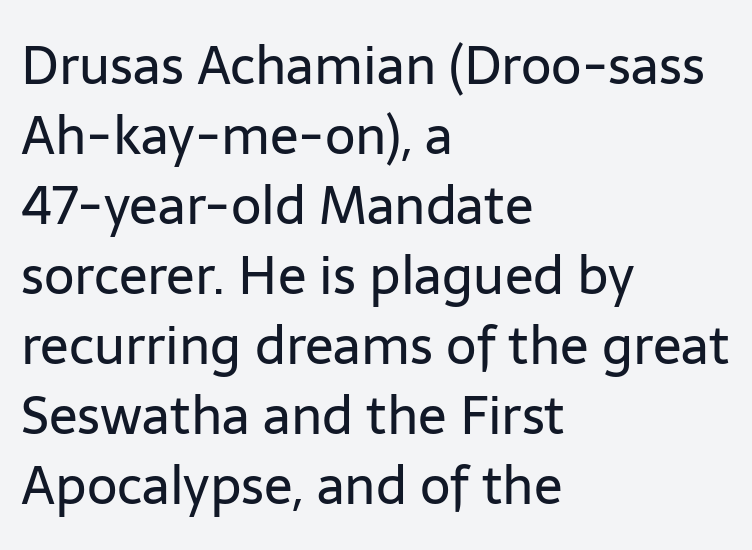
The image shows 53 px regular-weight sans-serif type, upright; set left-aligned, normal line spacing (1.32x), normal letter spacing, not underlined; low stroke contrast and a medium x-height.
